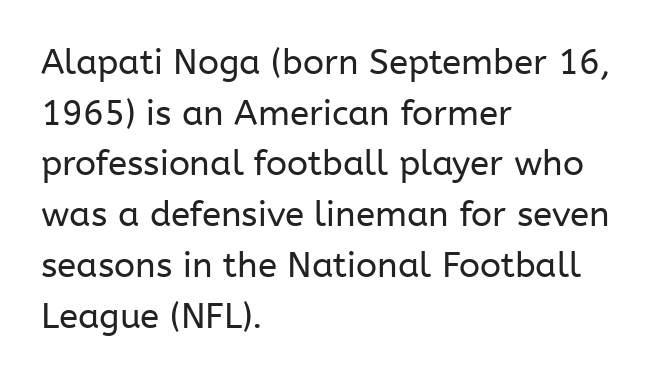
The image shows 35 px regular-weight sans-serif type, upright; set left-aligned, normal line spacing (1.45x), normal letter spacing, not underlined; low stroke contrast and a medium x-height.
